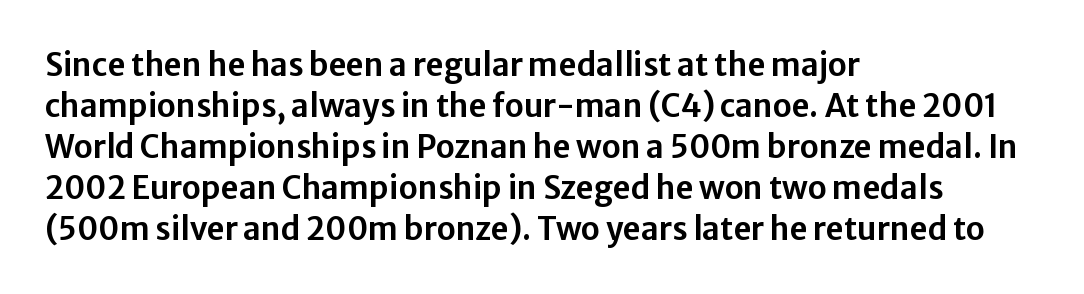
{"serif": "no", "italic": "no", "width": "normal", "stroke_contrast": "low", "x_height": "medium", "monospaced": "no", "underline": "no", "align": "left", "line_spacing": "normal", "line_spacing_ratio": 1.32, "letter_spacing": "normal", "letter_spacing_em": 0.0, "glyph_px": 31}
